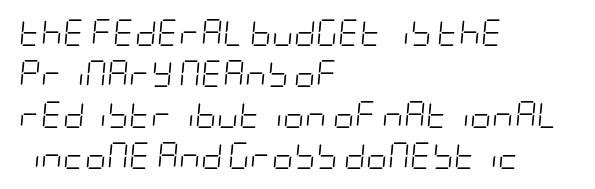
Q: Is the text bold? A: No.
Q: Is the text italic (slanted)? A: Yes, it leans right by about 5 degrees.
Q: Is the text underlined? A: No.
Q: How is the paragraph aligned? A: Left-aligned.
Q: Is the spacing between letters normal or unusually wide? A: Normal.
Q: Is the spacing between lines tight, normal or loose? A: Normal.
